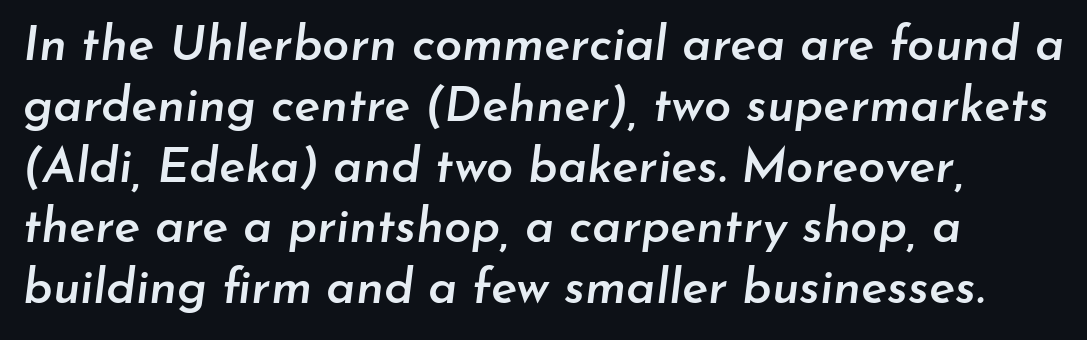
{"italic": "yes", "lean": "right", "slant_degrees": 7, "bold": "semi", "weight": "semibold", "width": "normal", "stroke_contrast": "low", "x_height": "small", "monospaced": "no", "underline": "no", "line_spacing_ratio": 1.24, "letter_spacing": "normal", "letter_spacing_em": 0.0, "glyph_px": 49}
